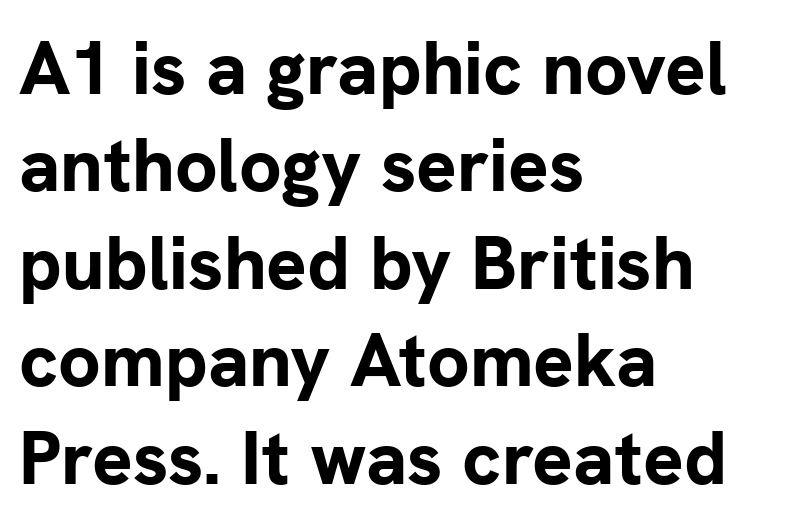
Q: Is the text bold? A: Yes.
Q: Is the text italic (slanted)? A: No, it is upright.
Q: Is the typeface a serif or a sans-serif typeface? A: Sans-serif.
Q: Is the text underlined? A: No.
Q: How is the paragraph aligned? A: Left-aligned.
Q: Is the spacing between letters normal or unusually wide? A: Normal.
Q: Is the spacing between lines tight, normal or loose? A: Normal.
Q: Width (condensed, normal, or wide)? A: Normal.
Q: Stroke contrast? A: Low.
Q: x-height? A: Medium.
Q: Monospaced? A: No.
